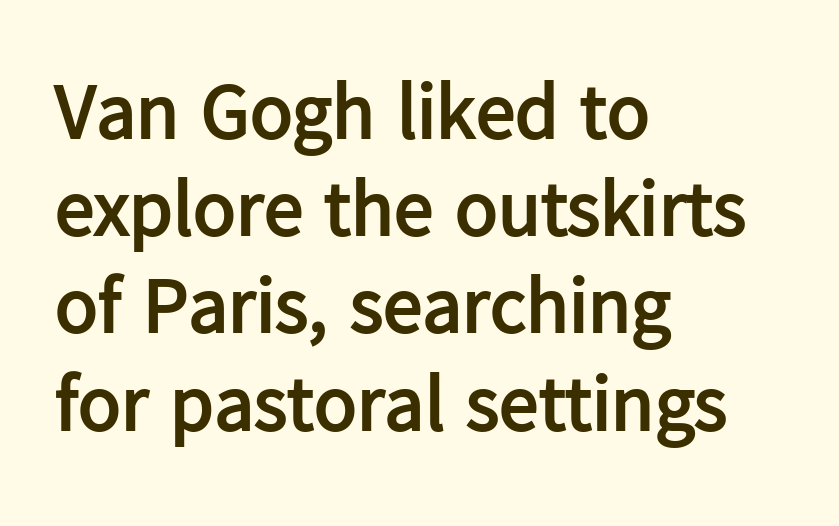
Q: Is the text bold? A: Yes.
Q: Is the text italic (slanted)? A: No, it is upright.
Q: Is the typeface a serif or a sans-serif typeface? A: Sans-serif.
Q: Is the text underlined? A: No.
Q: How is the paragraph aligned? A: Left-aligned.
Q: Is the spacing between letters normal or unusually wide? A: Normal.
Q: Width (condensed, normal, or wide)? A: Normal.
Q: Stroke contrast? A: Low.
Q: x-height? A: Medium.
Q: Monospaced? A: No.
